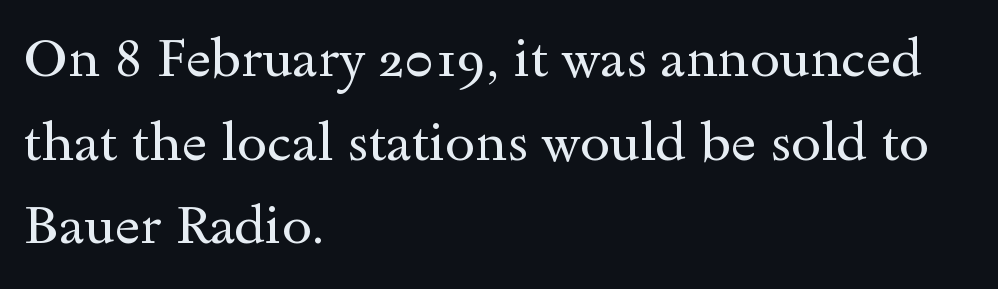
{"serif": "yes", "italic": "no", "bold": "no", "weight": "regular", "width": "wide", "x_height": "small", "monospaced": "no", "underline": "no", "align": "left", "line_spacing": "normal", "line_spacing_ratio": 1.55, "letter_spacing": "normal", "letter_spacing_em": 0.0, "glyph_px": 54}
